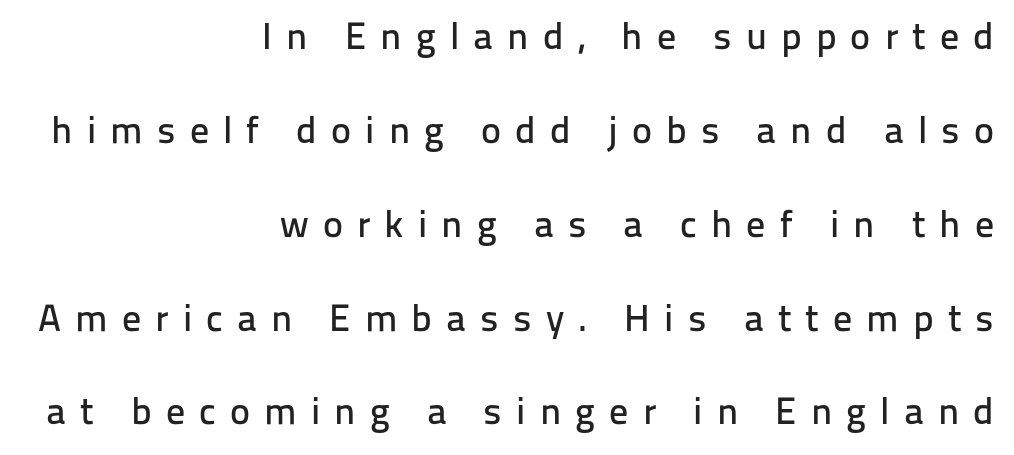
The baseline area is clear. There is plenty of visible air inserted between adjacent glyphs. You could not count columns in this text — the font is proportionally spaced. One-word summary of the alignment: right.
